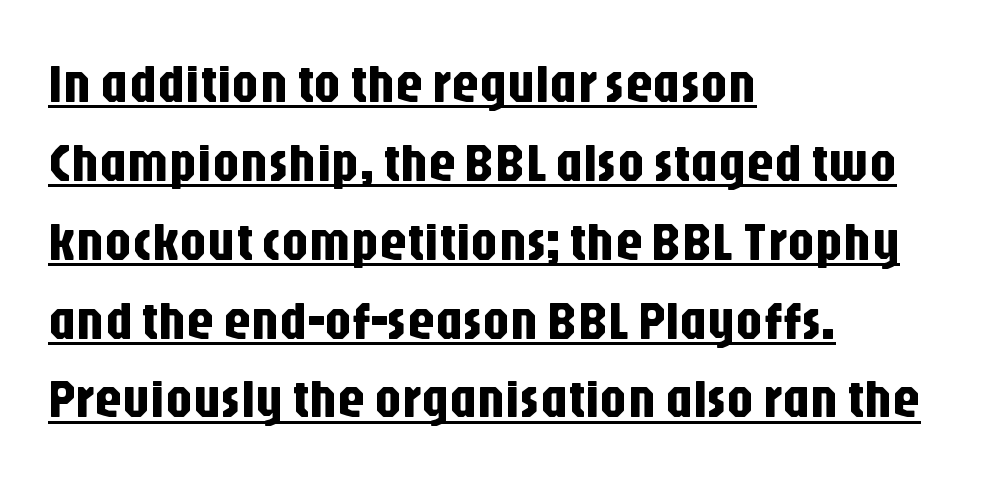
The leading is moderate, giving the passage an even texture. Is there any slant? The stems are plumb. Somebody hit Ctrl+U on this one — the words are underlined. Characters follow at the spacing the type designer built in.
